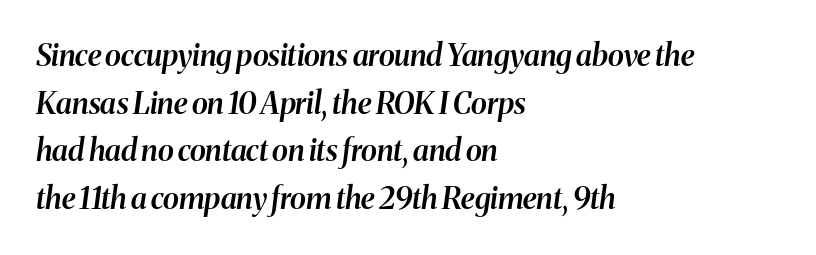
The image shows 30 px semibold type, italic (leaning right); set left-aligned, normal line spacing (1.59x), normal letter spacing, not underlined; medium stroke contrast and a medium x-height.
